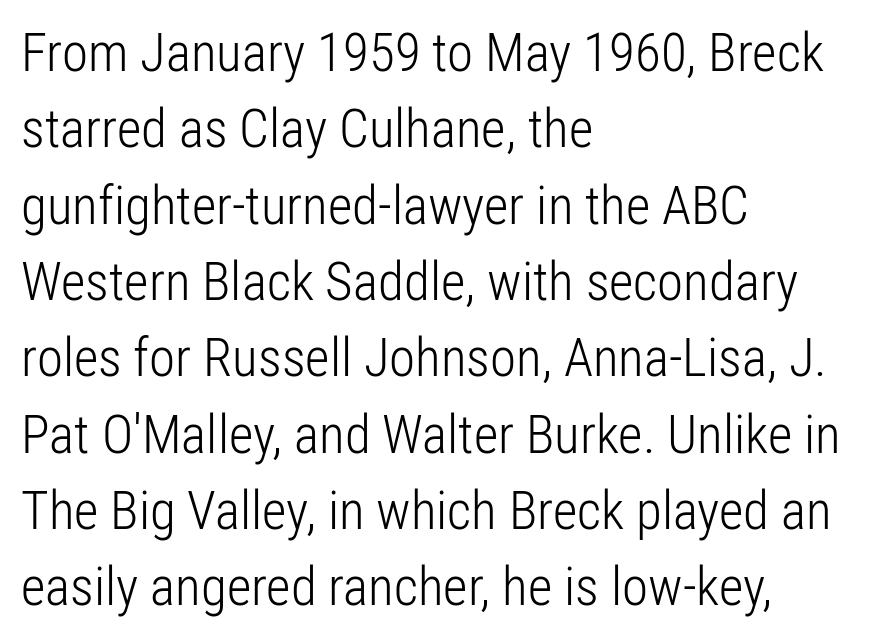
Any mark beneath the type? The region is blank. Vertically, the passage feels balanced, rows spaced as you'd expect. Character widths vary here, with narrow letters taking less room than wide ones. These lines were composed using upright roman letters. Weight: regular or lighter. Casual observation: everything's shoved over to the left.
